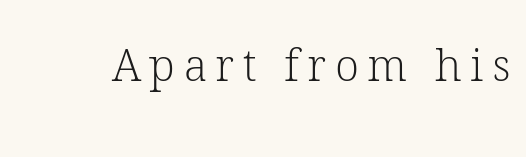
Q: Is the text bold? A: No.
Q: Is the text italic (slanted)? A: No, it is upright.
Q: Is the typeface a serif or a sans-serif typeface? A: Serif.
Q: Is the text underlined? A: No.
Q: Width (condensed, normal, or wide)? A: Normal.
Q: Stroke contrast? A: Low.
Q: x-height? A: Medium.
Q: Monospaced? A: No.
